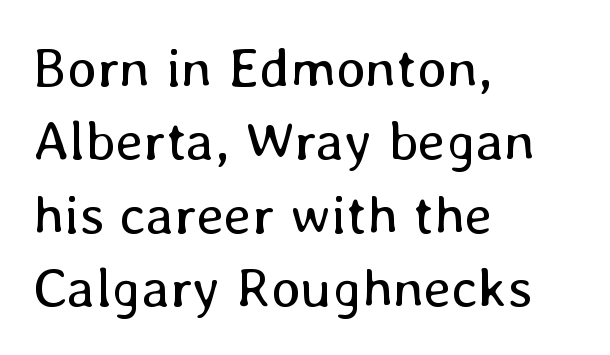
{"italic": "no", "bold": "no", "weight": "regular", "width": "normal", "stroke_contrast": "low", "x_height": "medium", "monospaced": "no", "underline": "no", "align": "left", "line_spacing": "normal", "line_spacing_ratio": 1.31, "letter_spacing": "normal", "letter_spacing_em": 0.0, "glyph_px": 56}
